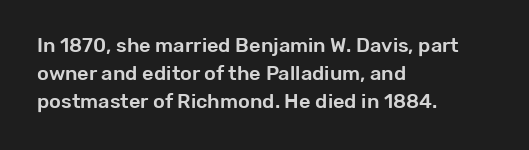
{"italic": "no", "underline": "no", "align": "left", "line_spacing": "normal", "line_spacing_ratio": 1.4, "letter_spacing": "normal", "letter_spacing_em": 0.0, "glyph_px": 20}
